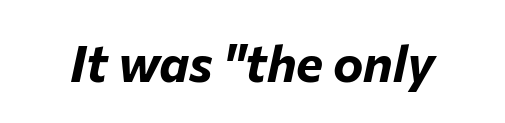
{"italic": "yes", "lean": "right", "slant_degrees": 12, "bold": "yes", "weight": "bold", "width": "normal", "stroke_contrast": "low", "x_height": "medium", "monospaced": "no", "underline": "no", "letter_spacing": "normal", "letter_spacing_em": 0.0, "glyph_px": 51}
